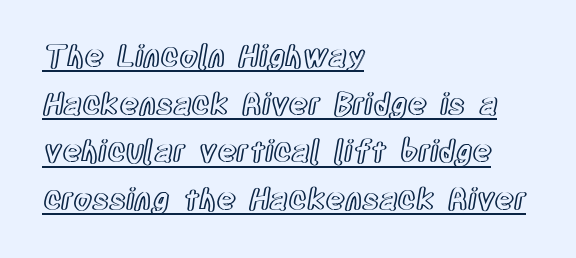
You could not count columns in this text — the font is proportionally spaced. Like a heading marked for emphasis, these lines bear an underscore. Visually the block forms a straight wall on the left and a jagged coastline on the right. Quick note: interline space is typical.
